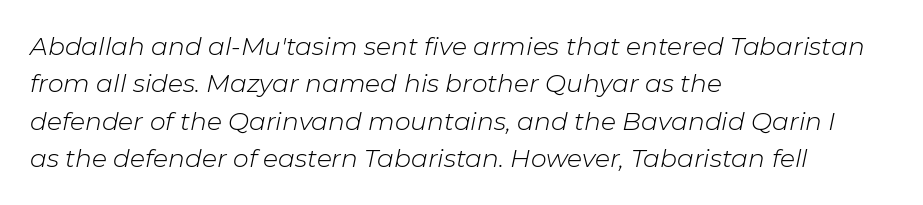
The image shows 25 px text type, italic (leaning right); set left-aligned, normal line spacing (1.5x), normal letter spacing, not underlined.
